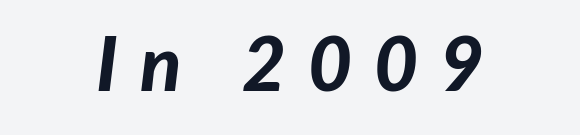
Style check: oblique. Lines of text with bare space underneath. The characters look thick and weighty, a clear bold. Character widths vary here, with narrow letters taking less room than wide ones. Honestly, the letter spacing is so wide it's the main thing you notice.
